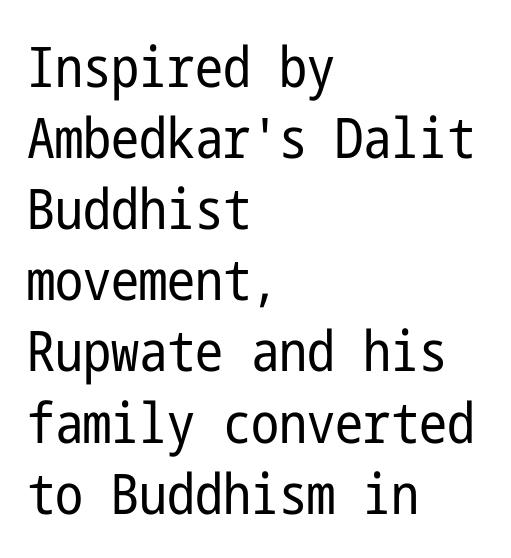
{"serif": "no", "italic": "no", "bold": "no", "weight": "regular", "width": "condensed", "stroke_contrast": "low", "x_height": "medium", "underline": "no", "align": "left", "line_spacing": "normal", "line_spacing_ratio": 1.27, "letter_spacing": "normal", "letter_spacing_em": 0.0, "glyph_px": 56}
